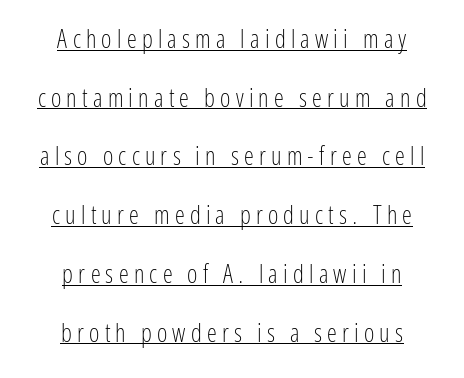
Q: Is the text bold? A: No.
Q: Is the text italic (slanted)? A: No, it is upright.
Q: Is the text underlined? A: Yes.
Q: How is the paragraph aligned? A: Centered.
Q: Is the spacing between letters normal or unusually wide? A: Unusually wide.
Q: Is the spacing between lines tight, normal or loose? A: Loose.
